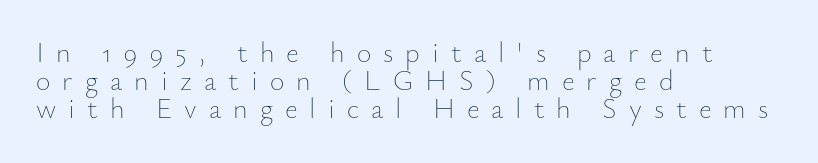
The image shows 28 px thin type, upright; set left-aligned, tight line spacing (1.0x), unusually wide letter spacing (+0.43 em), not underlined; low stroke contrast and a small x-height.
